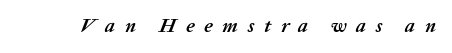
The image shows 20 px bold type, italic (leaning right); set unusually wide letter spacing (+0.48 em), not underlined.
